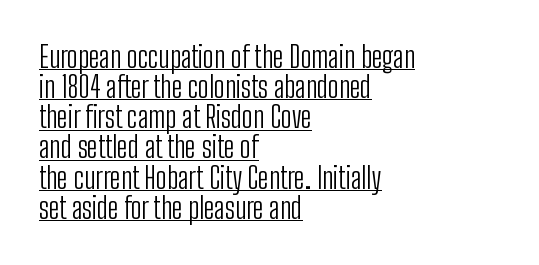
{"serif": "no", "italic": "no", "bold": "no", "weight": "light", "width": "condensed", "stroke_contrast": "low", "x_height": "medium", "monospaced": "no", "underline": "yes", "align": "left", "line_spacing": "tight", "line_spacing_ratio": 1.04, "letter_spacing": "normal", "letter_spacing_em": 0.0, "glyph_px": 29}
